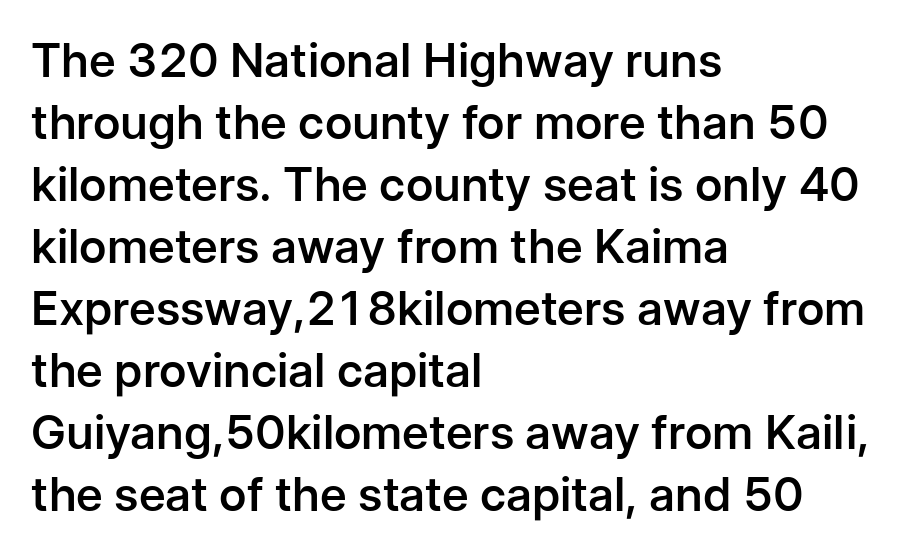
Alignment: flush left. This is sans-serif lettering, the kind often seen on screens and signage. The type is set solid horizontally, with unmodified tracking. Bold? Not quite — semibold, heavier than regular but stopping short.
